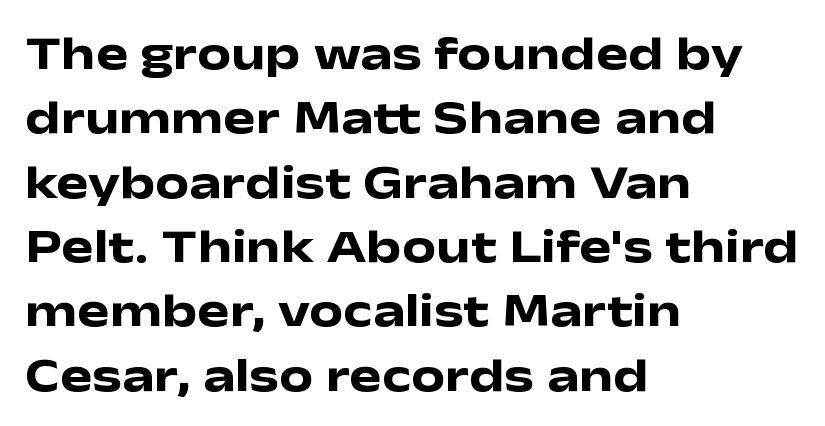
Stroke thickness is high; the sample reads as a true bold. Caption: multi-line text, flush left, ragged right. Regarding serifs, this sample does without them. When letters stand straight like this, we call the style roman or upright. Tracking value appears to be zero — textbook default spacing. Regarding leading, the lines here are spaced in the standard way.
